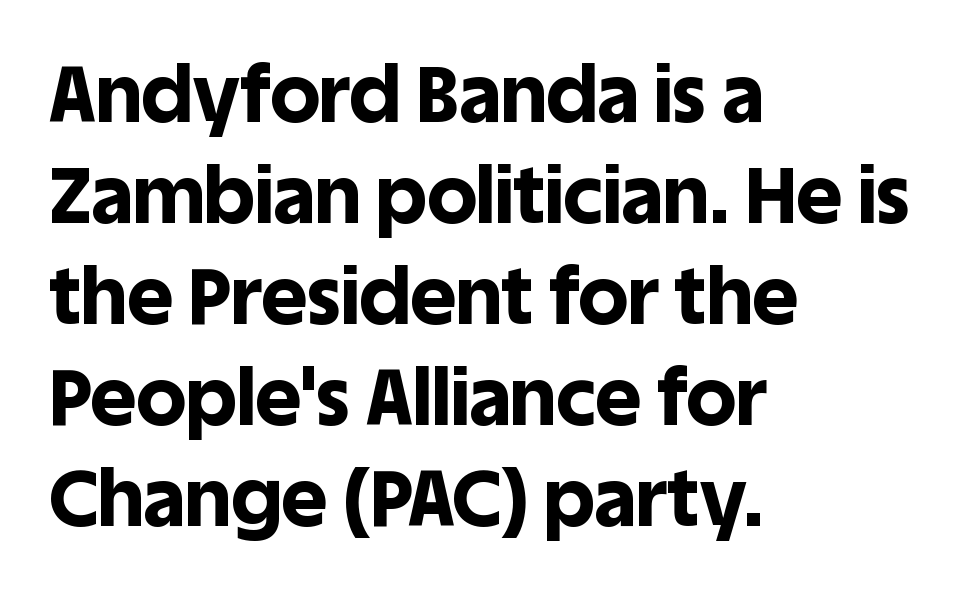
The image shows 79 px bold sans-serif type, upright; set left-aligned, normal line spacing (1.28x), normal letter spacing, not underlined; a large x-height.
